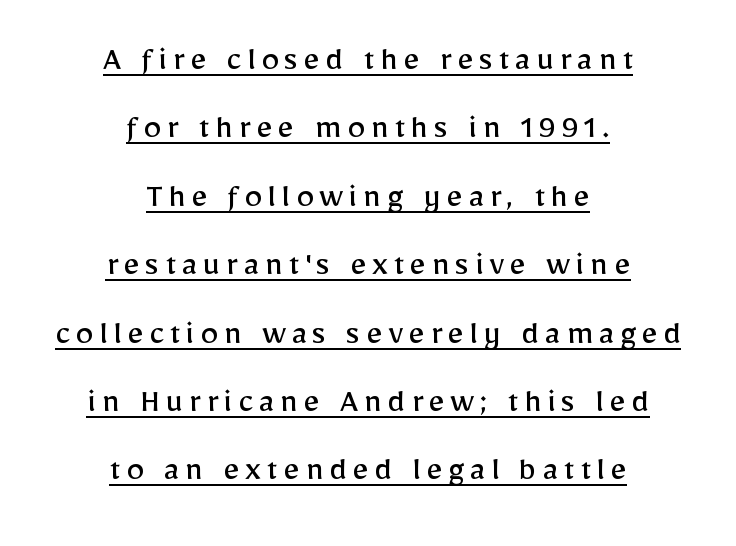
Check the space under the baseline: a stroke is drawn there. Nothing heavy about these letters — not bold at all. Note: no serifs on the glyphs. Quick note: not italic, upright. The passage shown is typed in a proportional face where columns would drift. Teacher's note: observe the equal gaps on both sides — that is centered alignment.
